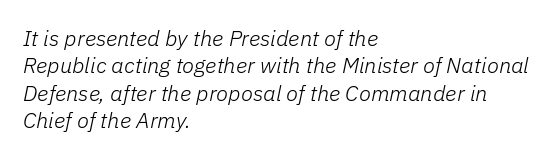
The compositor pushed each line to the left boundary. Does the leading feel generous? No, just average. The string is rendered with underlining switched off. The typesetting does not lean heavy: it is not bold.
